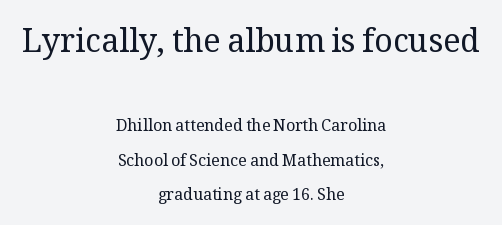
What stands out about the letter spacing? Nothing — it is the standard amount. Vertical spacing — loose. A roman cut, with each character standing at attention. Reading down the block, each line starts at a different indent, mirrored at its end. The face looks like a standard text weight, possibly lighter.
